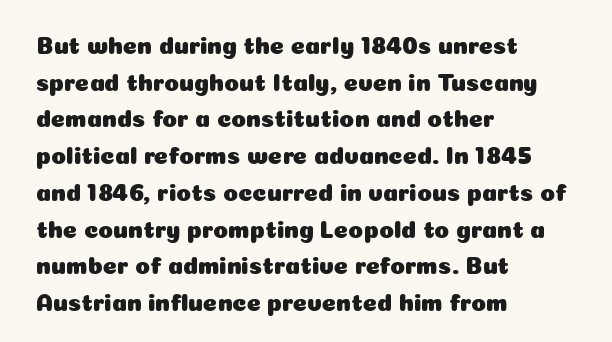
Unlike italic type, these characters show no tilt at all. Glyph-to-glyph distance matches everyday printed text. The line-height multiplier appears to be the usual default. The rag falls on the right side of this text block.
